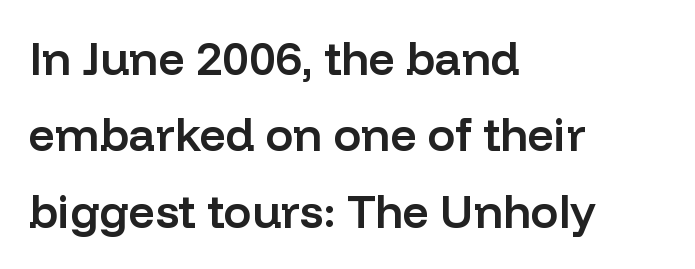
The image shows 46 px semibold sans-serif type, upright; set left-aligned, normal line spacing (1.66x), normal letter spacing, not underlined; low stroke contrast and a medium x-height.
